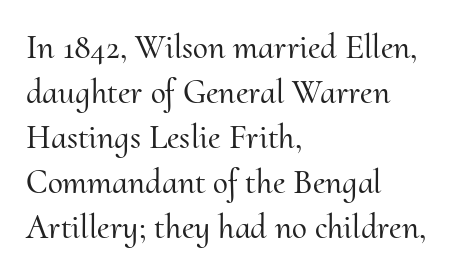
{"serif": "yes", "italic": "no", "width": "normal", "stroke_contrast": "medium", "x_height": "small", "monospaced": "no", "underline": "no", "align": "left", "line_spacing": "normal", "line_spacing_ratio": 1.32, "letter_spacing": "normal", "letter_spacing_em": 0.0, "glyph_px": 34}
